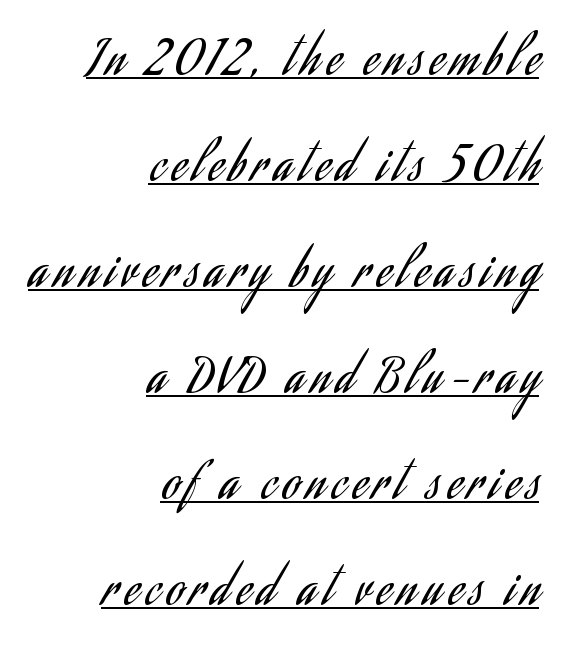
Q: Is the text bold? A: No.
Q: Is the text italic (slanted)? A: Yes.
Q: Is the typeface a serif or a sans-serif typeface? A: Sans-serif.
Q: Is the text underlined? A: Yes.
Q: How is the paragraph aligned? A: Right-aligned.
Q: Is the spacing between lines tight, normal or loose? A: Loose.
Q: Width (condensed, normal, or wide)? A: Condensed.
Q: Stroke contrast? A: Low.
Q: x-height? A: Small.
Q: Monospaced? A: No.
